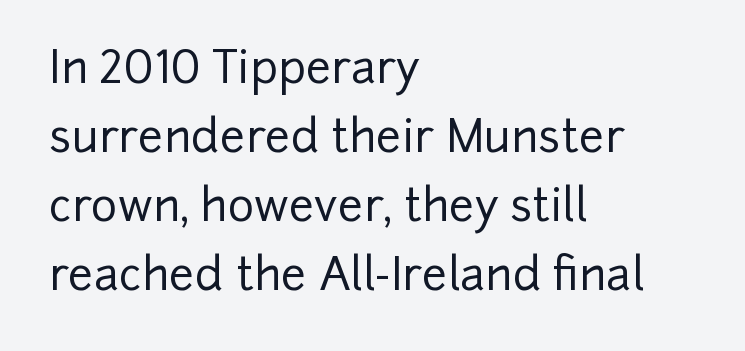
Characters follow at the spacing the type designer built in. No italicization has been applied; the sample stays upright. Looks like regular typesetting: each glyph gets only the width it needs. The vertical gap from one line to the next is medium.
